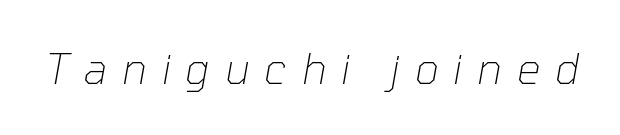
Q: Is the text bold? A: No.
Q: Is the text italic (slanted)? A: Yes, it leans right by about 10 degrees.
Q: Is the text underlined? A: No.
Q: Is the spacing between letters normal or unusually wide? A: Unusually wide.
Q: Width (condensed, normal, or wide)? A: Normal.
Q: Stroke contrast? A: Low.
Q: x-height? A: Medium.
Q: Monospaced? A: No.
